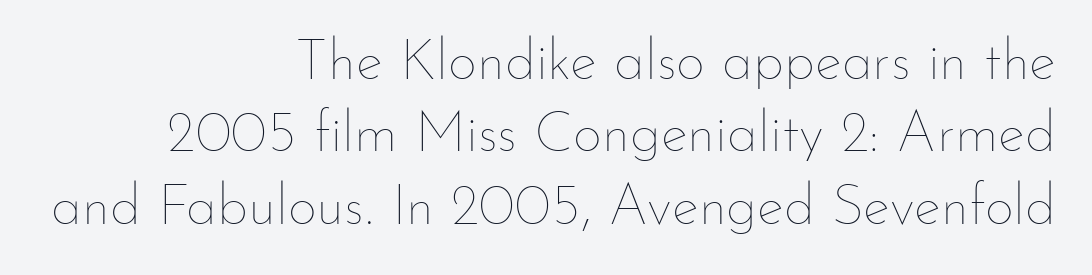
{"italic": "no", "bold": "no", "weight": "thin", "width": "normal", "stroke_contrast": "low", "x_height": "small", "monospaced": "no", "underline": "no", "align": "right", "line_spacing": "normal", "line_spacing_ratio": 1.27, "letter_spacing": "normal", "letter_spacing_em": 0.0, "glyph_px": 57}
